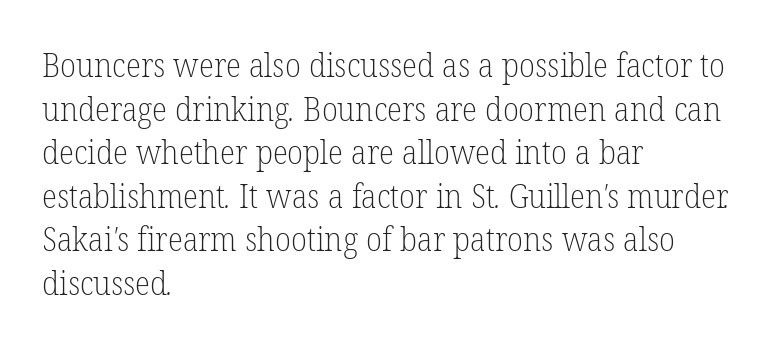
{"serif": "yes", "bold": "no", "weight": "light", "width": "normal", "stroke_contrast": "low", "x_height": "medium", "monospaced": "no", "underline": "no", "align": "left", "line_spacing": "normal", "line_spacing_ratio": 1.36, "letter_spacing": "normal", "letter_spacing_em": 0.0, "glyph_px": 32}
